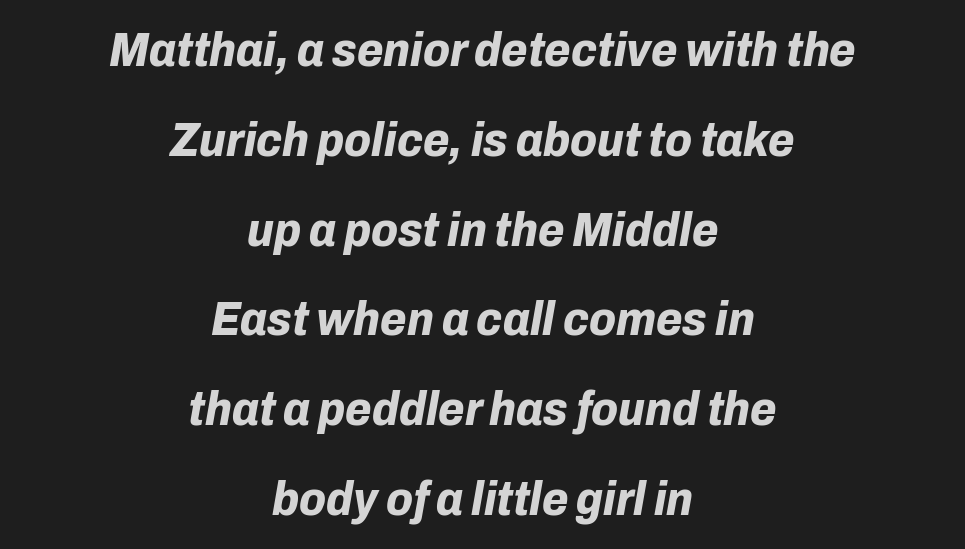
Lines of text with bare space underneath. The passage is arranged like a title page — every line centered. The rendering uses a bold face; every stroke is thick and dark. Default kerning and tracking; the words read as compact shapes. The whole block is typeset with a tilt. The letters advance in unequal steps, a hallmark of proportional type.
